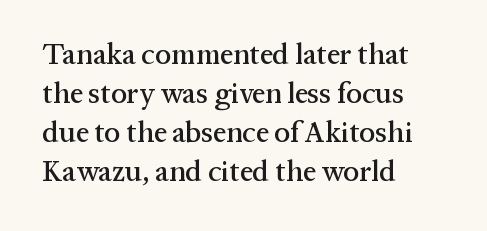
The image shows 29 px serif type, upright; set left-aligned, normal line spacing (1.34x), normal letter spacing, not underlined; medium stroke contrast and a medium x-height.
